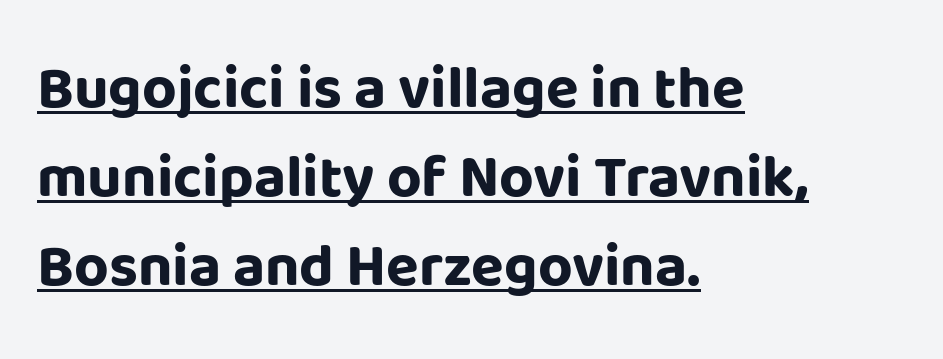
The image shows 60 px bold sans-serif type, upright; set left-aligned, normal line spacing (1.48x), normal letter spacing, underlined; low stroke contrast and a large x-height.
